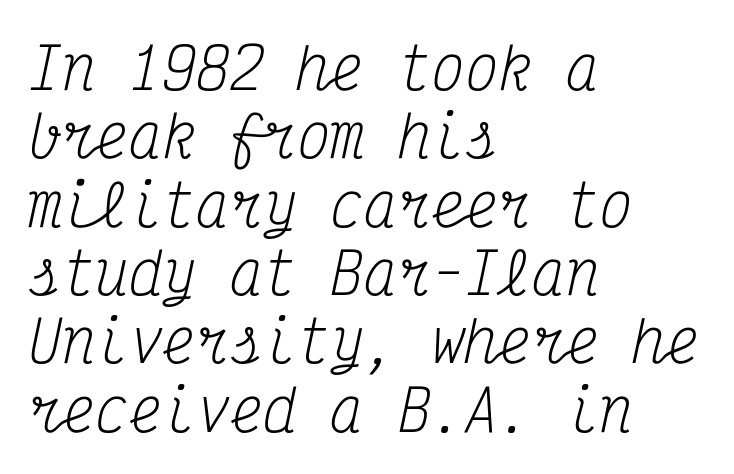
Small tapered or slab feet sit at the stroke ends, so this counts as serif. Horizontally, the lines are justified to the leading edge only. Stems here are at most as thick as an everyday book face. The face used here is rendered with its standard letterfit. Looks like terminal output: every glyph gets an equal slot. Check the space under the baseline: it is left empty.
